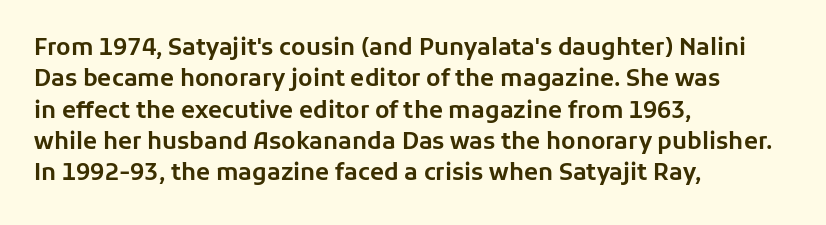
The image shows 23 px text type, upright; set left-aligned, normal line spacing (1.36x), normal letter spacing, not underlined.
